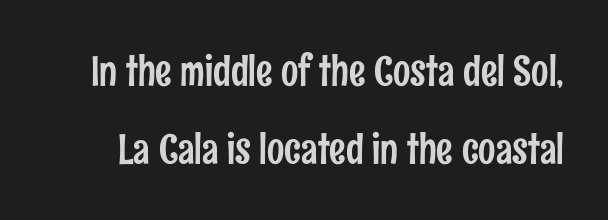
The passage shown is typed in a proportional face where columns would drift. Has an underline been added? It has not. The rendering shows plain stroke endings on the letterforms — a sans-serif design. The passage shown stacks its lines with a broad gap. Here the glyphs are tracked normally, forming tight word shapes.
